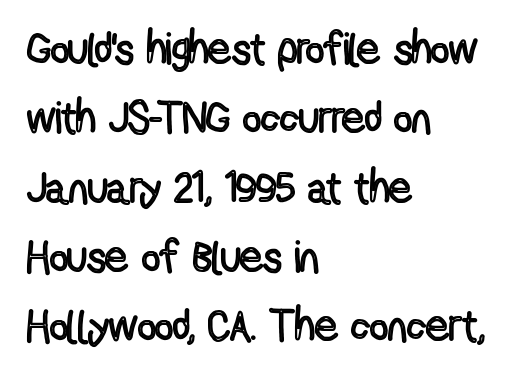
Q: Is the text italic (slanted)? A: No, it is upright.
Q: Is the text underlined? A: No.
Q: How is the paragraph aligned? A: Left-aligned.
Q: Is the spacing between letters normal or unusually wide? A: Normal.
Q: Is the spacing between lines tight, normal or loose? A: Normal.
Q: Width (condensed, normal, or wide)? A: Condensed.
Q: x-height? A: Medium.
Q: Monospaced? A: No.
